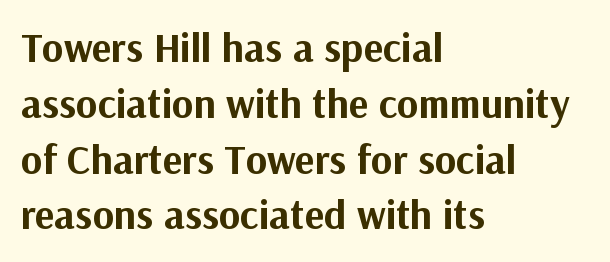
{"serif": "no", "italic": "no", "bold": "yes", "weight": "bold", "width": "normal", "stroke_contrast": "medium", "x_height": "medium", "monospaced": "no", "underline": "no", "align": "left", "line_spacing": "normal", "line_spacing_ratio": 1.36, "letter_spacing": "normal", "letter_spacing_em": 0.0, "glyph_px": 41}
